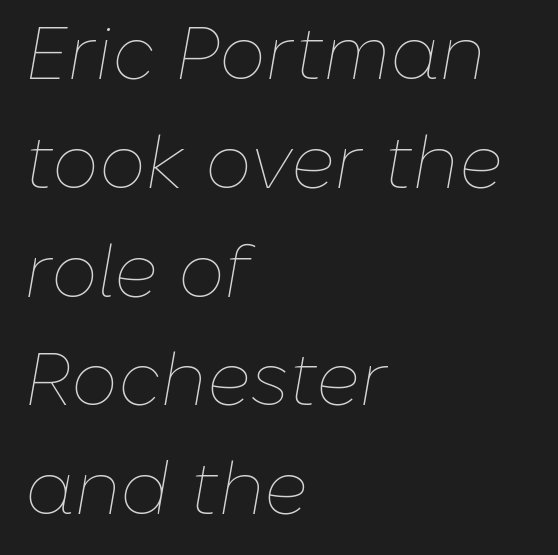
Letters rest on an invisible, unmarked baseline. Tracking here is standard; glyphs follow each other at the usual distance. Rendered with sloped, italic letterforms. The face used here is proportionally spaced, like ordinary book or web type. This block has exactly the height ordinary leading produces. Reading down the block, your eye returns to a fixed left position each line.
